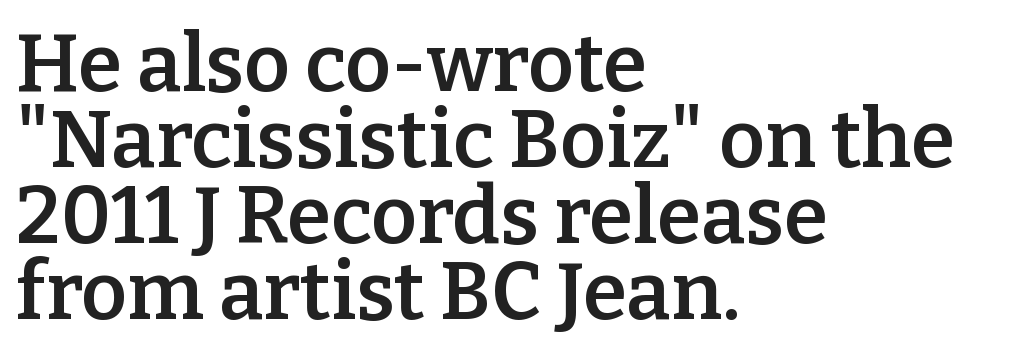
Typographic density is moderately raised because the face is semibold. Does the type have serifs? Yes, each stem ends in a small foot. No extra tracking has been applied to these lines. Clear beneath every line of the passage. Looks like regular typesetting: each glyph gets only the width it needs.
